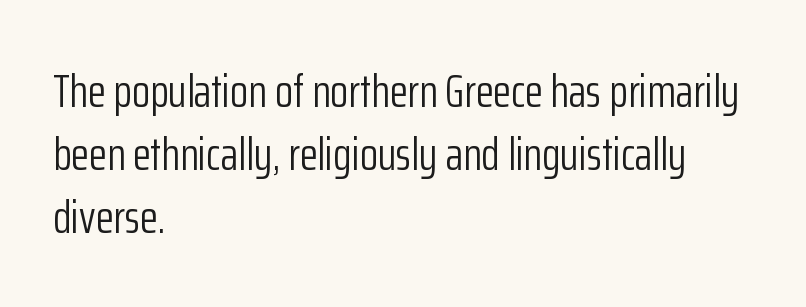
{"serif": "no", "italic": "no", "bold": "no", "weight": "light", "width": "condensed", "stroke_contrast": "low", "x_height": "medium", "monospaced": "no", "underline": "no", "align": "left", "line_spacing": "normal", "line_spacing_ratio": 1.34, "letter_spacing": "normal", "letter_spacing_em": 0.0, "glyph_px": 47}
